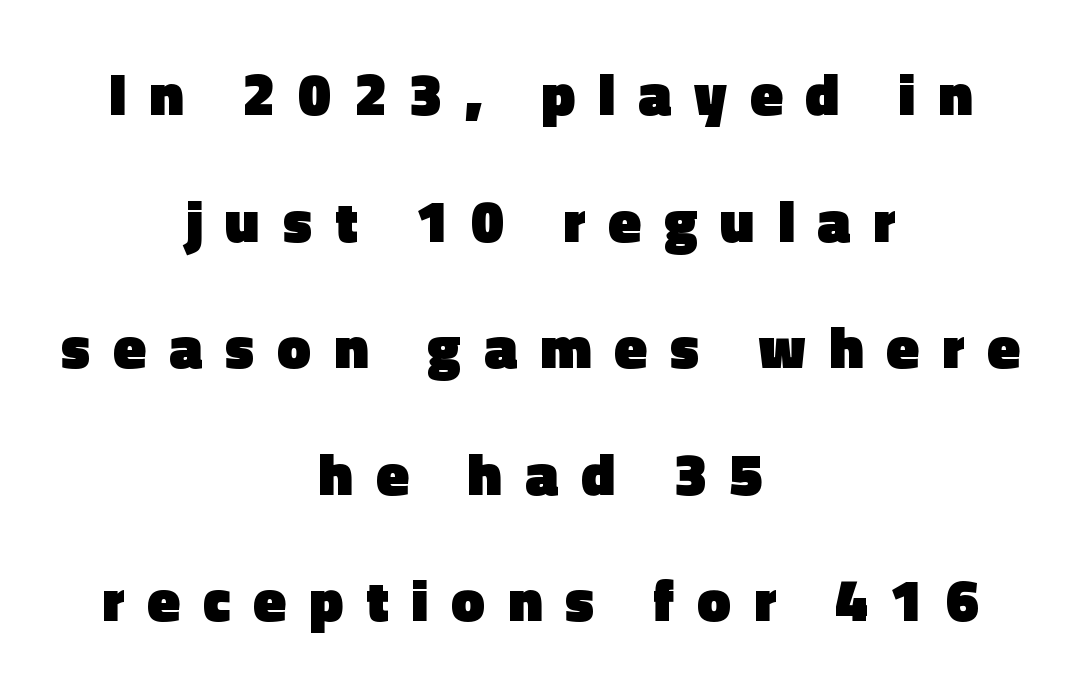
Proportional: the letters do not fall into vertical columns. The type sits square on the baseline with zero lean. Is the type bold? Yes — the strokes are clearly thick and heavy. I'd call this a sans setting — the letters go barefoot.
